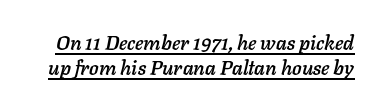
Notice how descenders clear the ascenders below comfortably — that's standard leading. A typesetter would mark this as italic. Caption: standard tracking, unaltered. Decoration check: the copy is underlined.
